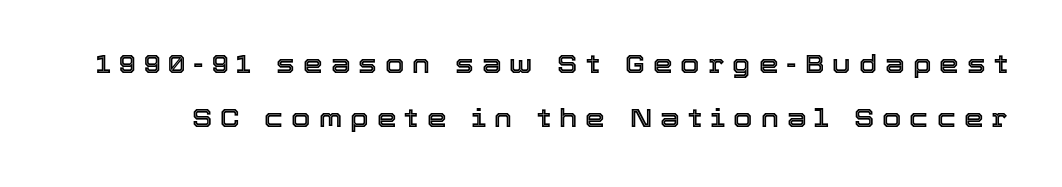
The gaps between neighbouring characters are conspicuously large. You can tell it's not italic because the verticals are truly vertical. The line-height multiplier appears high, well above default. The space beneath each line is pristine and unruled.
